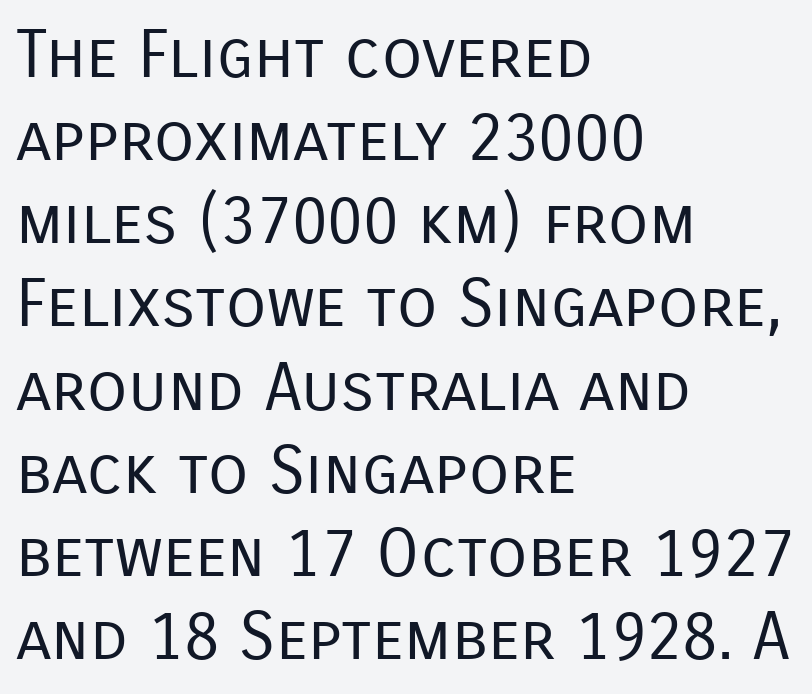
The image shows 66 px regular-weight sans-serif type, upright; set left-aligned, normal line spacing (1.26x), normal letter spacing, not underlined; low stroke contrast and a medium x-height.
